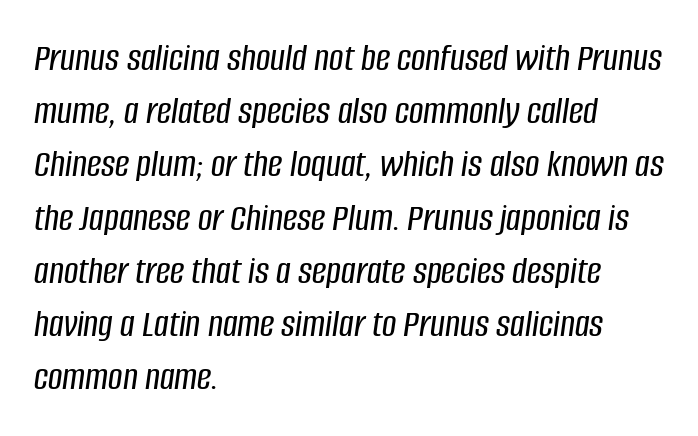
The rendering uses a moderate line-height, typical for paragraphs. Line starts are locked; line ends wander. Character widths vary here, with narrow letters taking less room than wide ones. The text carries the slant typical of an italic or oblique font. Is the letter spacing exaggerated? No — it looks like the ordinary default. Lines of text with bare space underneath.
